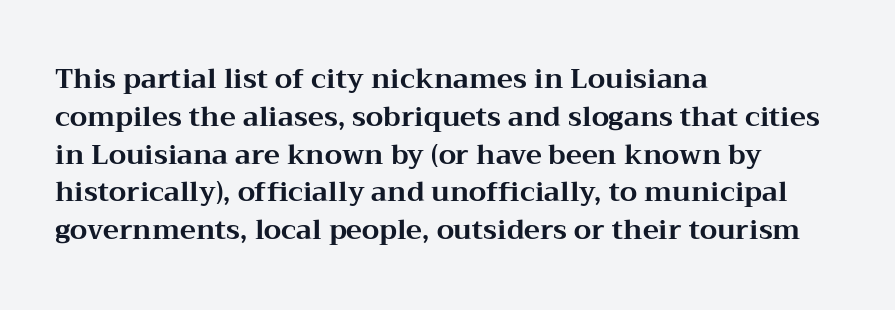
The image shows 27 px bold type, upright; set left-aligned, normal line spacing (1.4x), normal letter spacing, not underlined.
